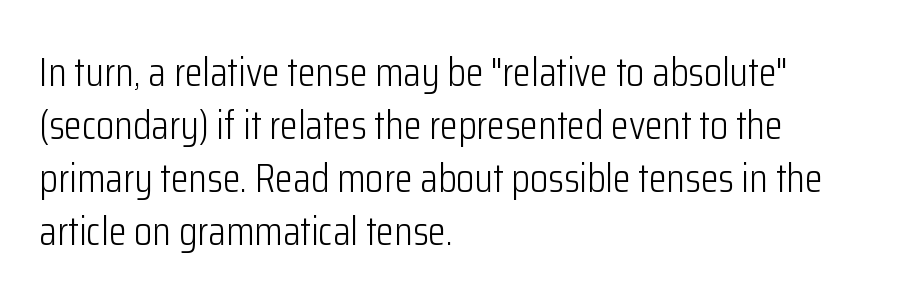
Q: Is the text bold? A: No.
Q: Is the text italic (slanted)? A: No, it is upright.
Q: Is the typeface a serif or a sans-serif typeface? A: Sans-serif.
Q: Is the text underlined? A: No.
Q: How is the paragraph aligned? A: Left-aligned.
Q: Is the spacing between letters normal or unusually wide? A: Normal.
Q: Is the spacing between lines tight, normal or loose? A: Normal.
Q: Width (condensed, normal, or wide)? A: Condensed.
Q: Stroke contrast? A: Low.
Q: x-height? A: Medium.
Q: Monospaced? A: No.
